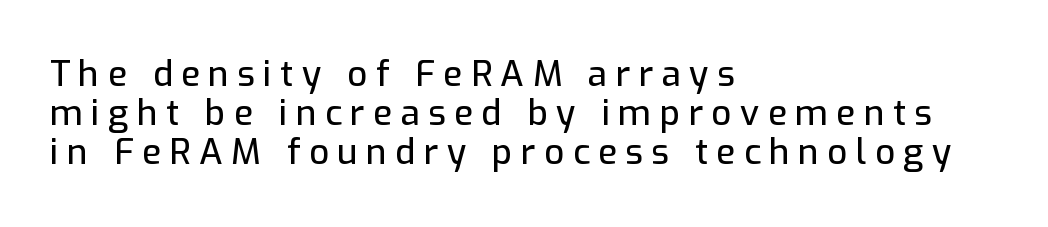
Q: Is the text italic (slanted)? A: No, it is upright.
Q: Is the typeface a serif or a sans-serif typeface? A: Sans-serif.
Q: Is the text underlined? A: No.
Q: How is the paragraph aligned? A: Left-aligned.
Q: Is the spacing between letters normal or unusually wide? A: Unusually wide.
Q: Is the spacing between lines tight, normal or loose? A: Tight.
Q: Width (condensed, normal, or wide)? A: Normal.
Q: Stroke contrast? A: Low.
Q: x-height? A: Medium.
Q: Monospaced? A: No.
